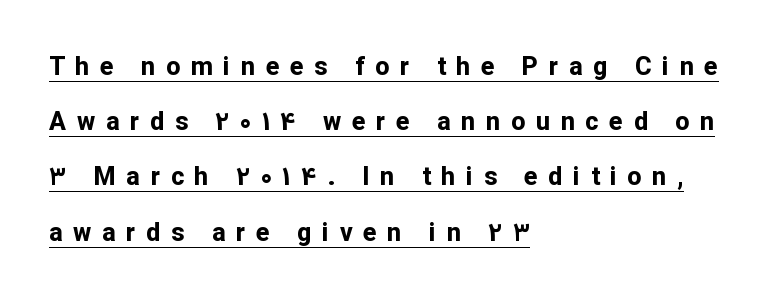
Notice how the stems are strictly vertical — no italics here. The designer dialed line spacing up above the default. Strokes here are thick enough to call this a true bold. The rendering anchors every line to the left-hand side.
